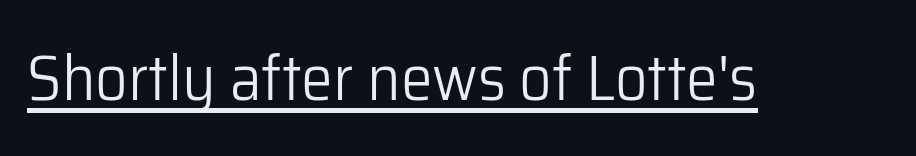
{"serif": "no", "italic": "no", "bold": "no", "weight": "light", "width": "normal", "stroke_contrast": "low", "x_height": "medium", "monospaced": "no", "underline": "yes", "letter_spacing": "normal", "letter_spacing_em": 0.0, "glyph_px": 64}
